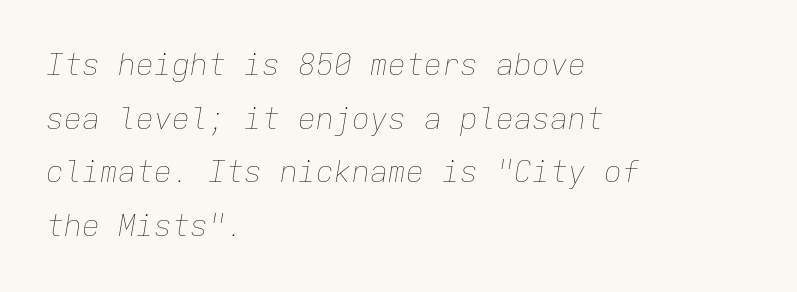
The image shows 30 px thin type, italic (leaning right), monospaced; set left-aligned, line spacing 1.79x, normal letter spacing, not underlined; low stroke contrast and a medium x-height.
